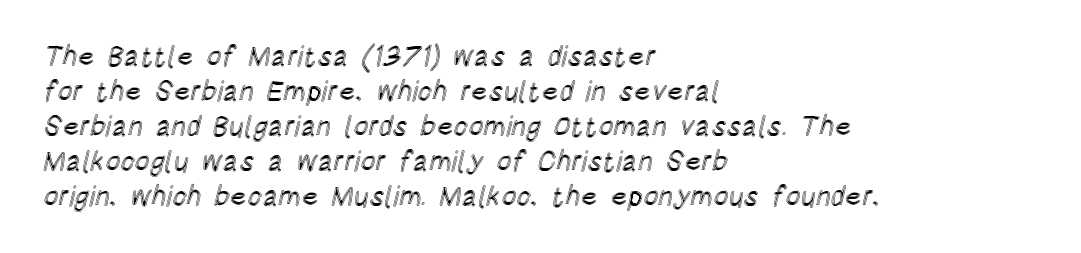
Any mark beneath the type? The region is blank. You could call the tracking neutral — neither tight nor loose. Where is the straight margin? On the left. Here the designer chose a conventional face with non-uniform glyph widths.
